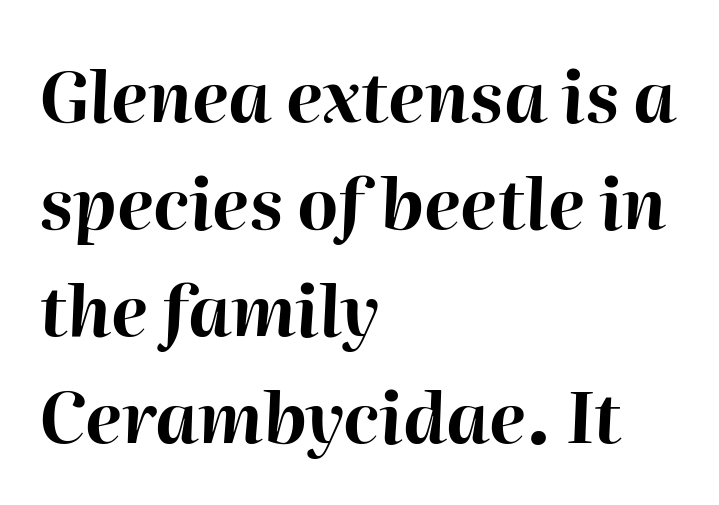
A typesetter would call this proportional, since set widths differ per character. Would a proofreader flag this as italicized? Yes. Left-aligned paragraph, ragged on the right. Notice how thick the strokes are: this is what a full bold looks like. This rendering features lettering with no underline.
